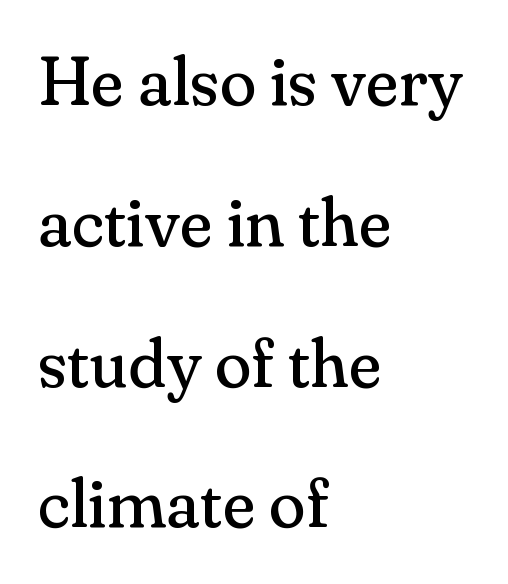
Nothing heavy about these letters — not bold at all. Each letter's strokes conclude with small projecting serifs. Posture: straight, roman, zero tilt. Proportional: the letters do not fall into vertical columns. Teacher's note: observe the even left margin — that is flush-left alignment.
